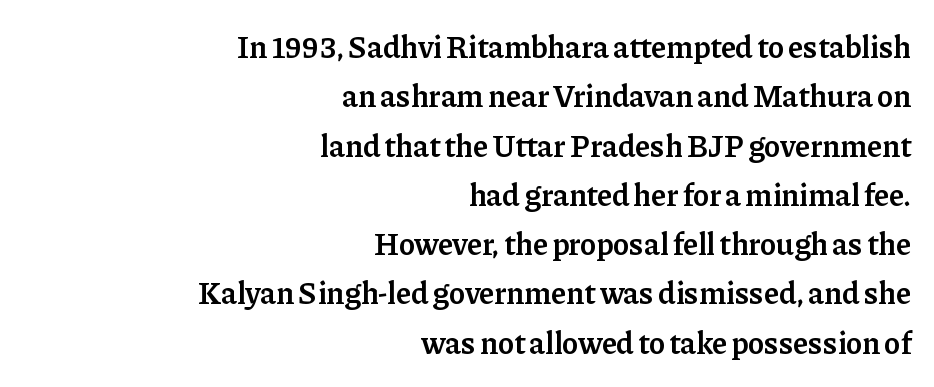
Q: Is the text bold? A: Semi-bold.
Q: Is the text italic (slanted)? A: No, it is upright.
Q: Is the typeface a serif or a sans-serif typeface? A: Serif.
Q: Is the text underlined? A: No.
Q: How is the paragraph aligned? A: Right-aligned.
Q: Is the spacing between letters normal or unusually wide? A: Normal.
Q: Is the spacing between lines tight, normal or loose? A: Normal.
Q: Width (condensed, normal, or wide)? A: Normal.
Q: Stroke contrast? A: Low.
Q: x-height? A: Medium.
Q: Monospaced? A: No.
